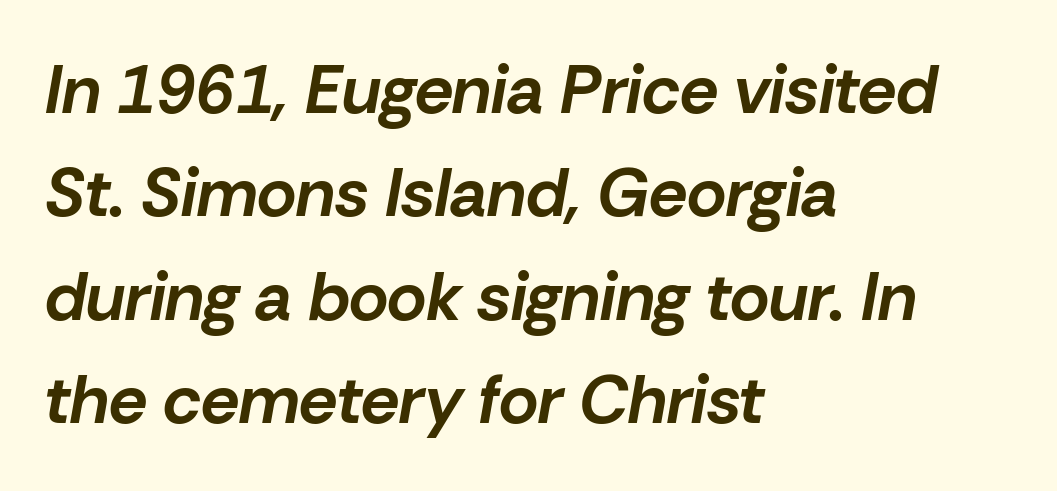
Q: Is the text bold? A: Yes.
Q: Is the text italic (slanted)? A: Yes, it leans right by about 10 degrees.
Q: Is the text underlined? A: No.
Q: How is the paragraph aligned? A: Left-aligned.
Q: Is the spacing between letters normal or unusually wide? A: Normal.
Q: Is the spacing between lines tight, normal or loose? A: Normal.
Q: Width (condensed, normal, or wide)? A: Normal.
Q: Stroke contrast? A: Low.
Q: x-height? A: Medium.
Q: Monospaced? A: No.
